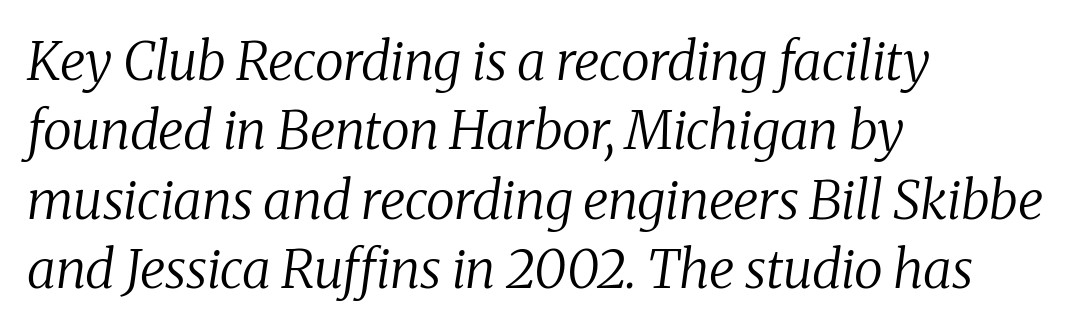
The image shows 53 px regular-weight serif type, italic (leaning right); set left-aligned, normal line spacing (1.31x), normal letter spacing, not underlined; medium stroke contrast and a medium x-height.
